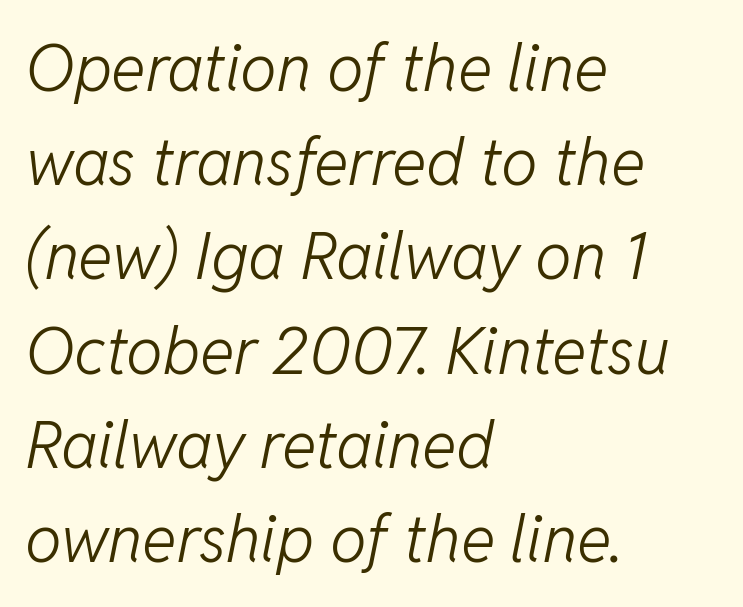
The image shows 65 px light type, italic (leaning right); set left-aligned, normal line spacing (1.45x), normal letter spacing, not underlined; low stroke contrast and a medium x-height.
